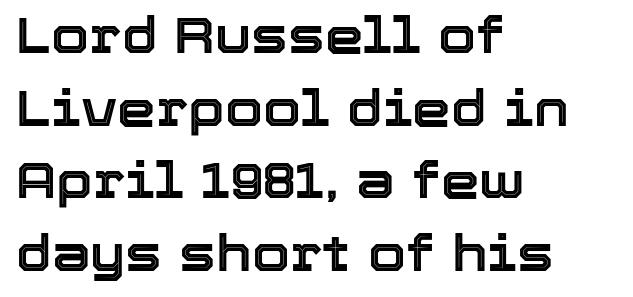
The image shows 49 px text type, upright; set left-aligned, normal line spacing (1.48x), normal letter spacing, not underlined; a medium x-height.
